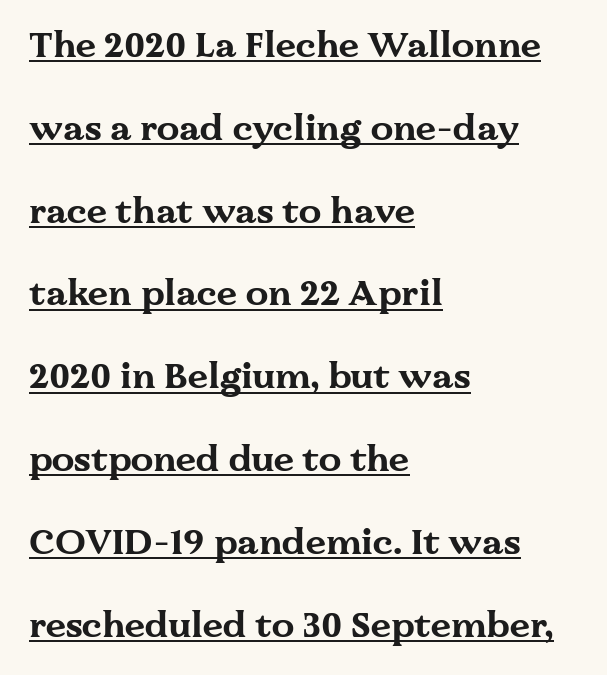
Q: Is the text bold? A: Yes.
Q: Is the text italic (slanted)? A: No, it is upright.
Q: Is the typeface a serif or a sans-serif typeface? A: Serif.
Q: Is the text underlined? A: Yes.
Q: How is the paragraph aligned? A: Left-aligned.
Q: Is the spacing between letters normal or unusually wide? A: Normal.
Q: Is the spacing between lines tight, normal or loose? A: Loose.
Q: Width (condensed, normal, or wide)? A: Wide.
Q: Stroke contrast? A: Medium.
Q: x-height? A: Medium.
Q: Monospaced? A: No.
